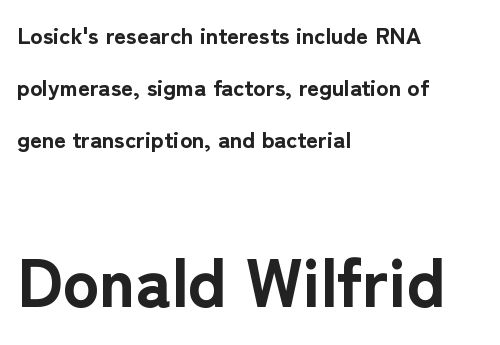
A typesetter would call this proportional, since set widths differ per character. This sample uses a sans-serif face. The lettering stays uniformly vertical, giving the passage a roman look. Its strokes are broad and dark, the hallmark of bold type. The typesetter chose a ragged-right arrangement here.
